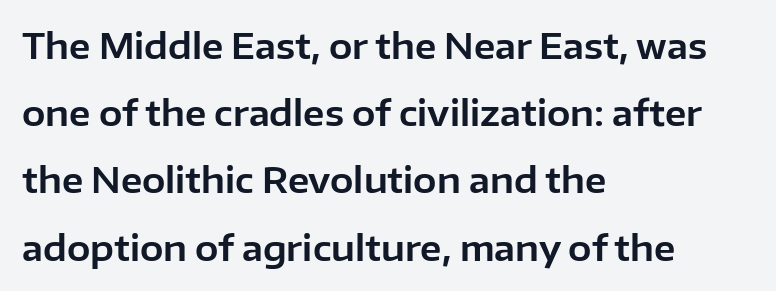
This sample is left-justified, so line endings fall wherever the words run out. Characters remain perfectly vertical along every line. Looks like regular typesetting: each glyph gets only the width it needs. Honestly, there is no underline to notice here at all.
